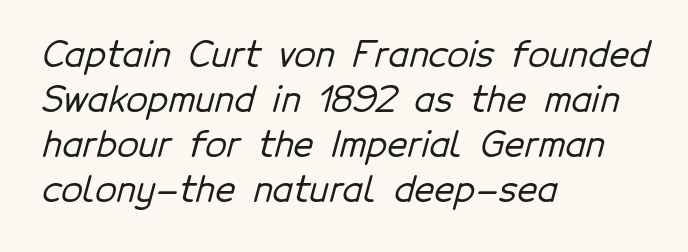
The image shows 35 px sans-serif type; set left-aligned, normal line spacing (1.29x), normal letter spacing, not underlined; low stroke contrast and a medium x-height.
